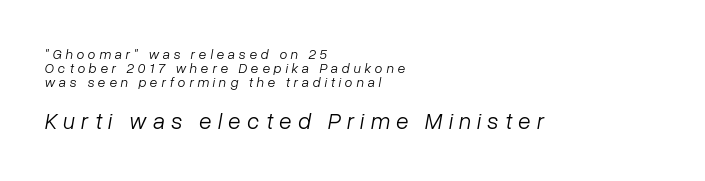
The text carries the slant typical of an italic or oblique font. This sample uses expanded letter spacing, leaving extra air between glyphs. Size hierarchy here favors the trailing block over the leading one. Rule under the text: the space is simply empty. The passage shown stacks its lines with hardly any gap.
